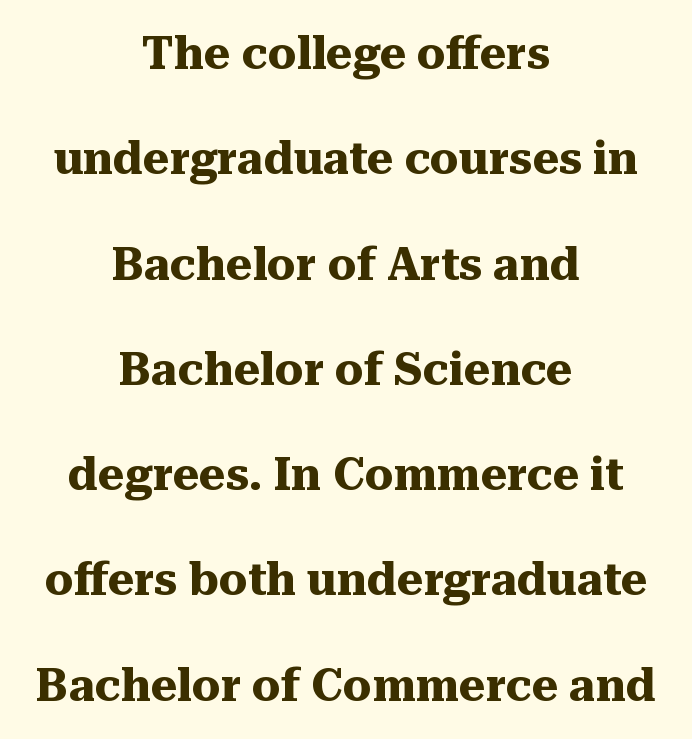
The image shows 45 px heavy serif type, upright; set centered, loose line spacing (2.34x), normal letter spacing, not underlined; medium stroke contrast and a medium x-height.
